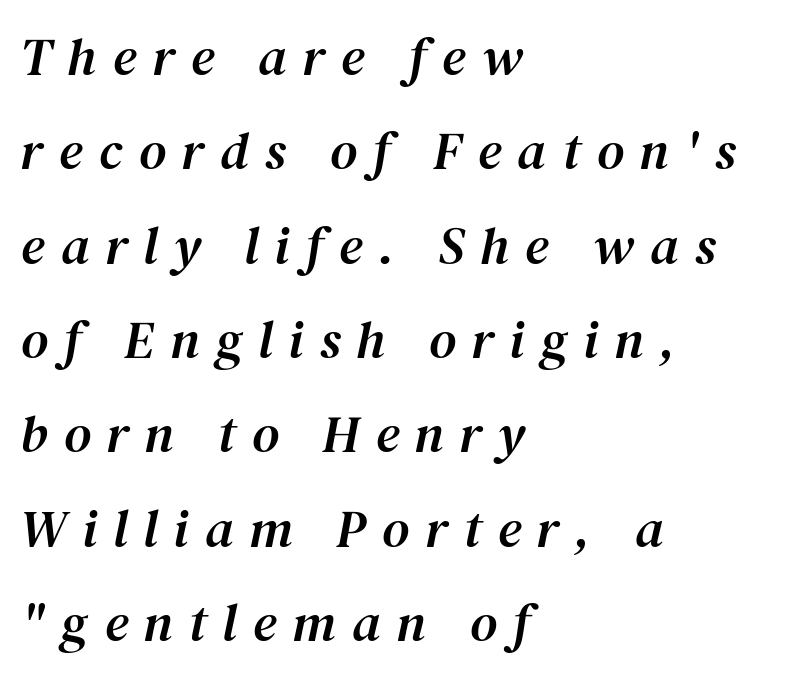
Rendered with sloped, italic letterforms. Layout note: lines flush left. To sum up the face: it has serifs. Each letter keeps its own natural width here, so spacing adapts to shape. Caption: expanded tracking, letters set apart.
